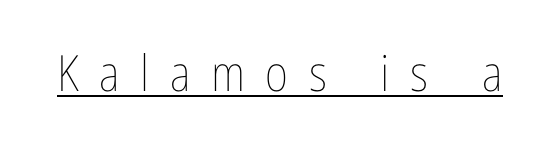
{"italic": "no", "bold": "no", "weight": "thin", "width": "condensed", "stroke_contrast": "low", "x_height": "medium", "monospaced": "no", "underline": "yes", "letter_spacing": "wide", "letter_spacing_em": 0.41, "glyph_px": 50}
